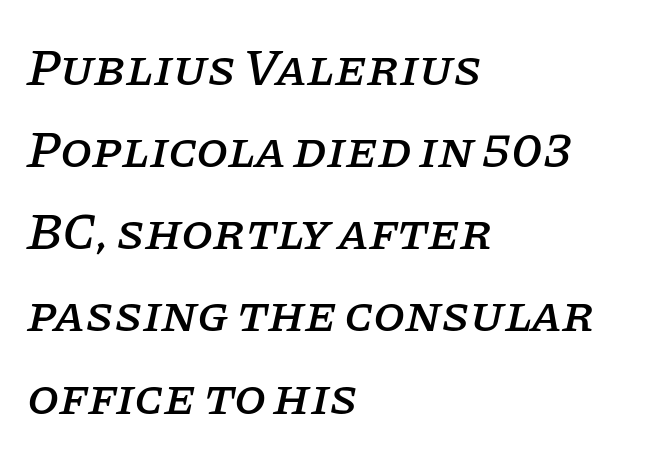
The image shows 52 px serif type, italic (leaning right); set left-aligned, normal line spacing (1.58x), normal letter spacing, not underlined; low stroke contrast and a large x-height.
